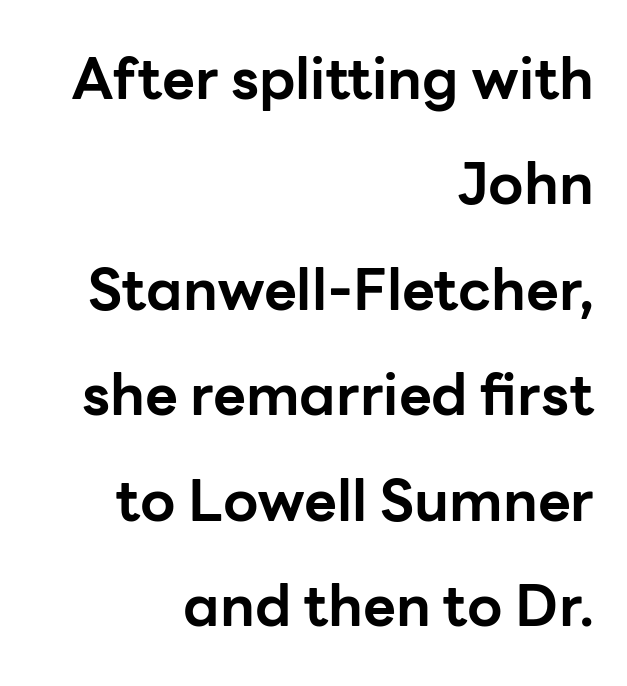
The rendering shows plain stroke endings on the letterforms — a sans-serif design. It's the straight-up-and-down kind of type. Notice how thick the strokes are: this is what a full bold looks like. The specimen omits any rule beneath the text block's lines. Between one letter and the next there's only the usual sliver of space.
